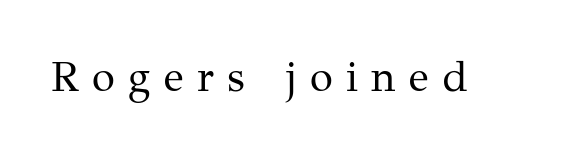
{"serif": "yes", "italic": "no", "bold": "no", "weight": "regular", "width": "normal", "stroke_contrast": "medium", "x_height": "medium", "monospaced": "no", "underline": "no", "letter_spacing": "wide", "letter_spacing_em": 0.32, "glyph_px": 42}
